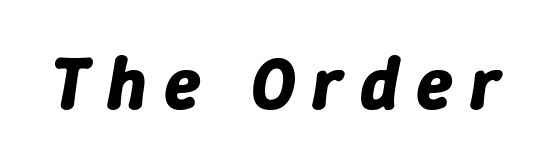
{"italic": "yes", "lean": "right", "slant_degrees": 9, "bold": "yes", "weight": "bold", "width": "normal", "stroke_contrast": "low", "x_height": "medium", "monospaced": "no", "underline": "no", "letter_spacing": "wide", "letter_spacing_em": 0.23, "glyph_px": 74}
